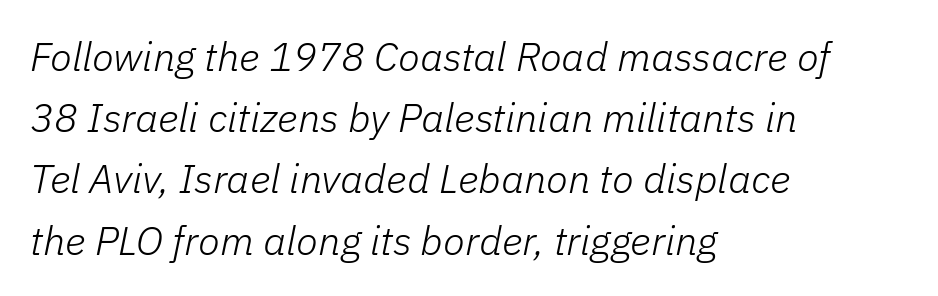
The image shows 40 px light type, italic (leaning right); set left-aligned, normal line spacing (1.53x), normal letter spacing, not underlined; low stroke contrast and a medium x-height.
